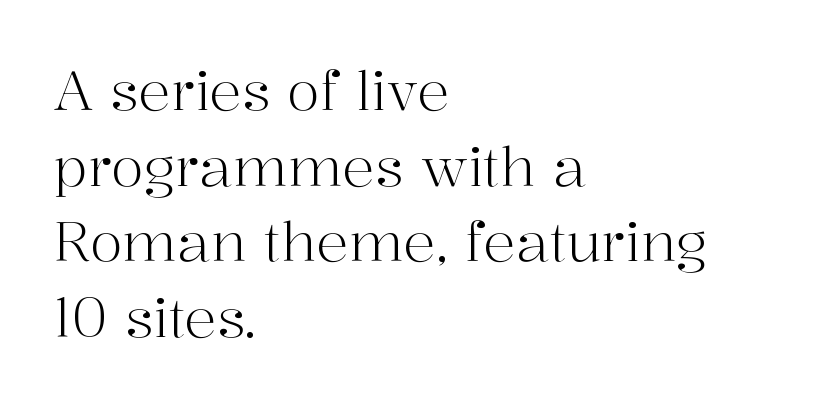
Left-aligned paragraph, ragged on the right. The area under the type is left untouched. You could not count columns in this text — the font is proportionally spaced. Reading down the column, the eye jumps a familiar distance to each next line. A typesetter would label this face a serif.
